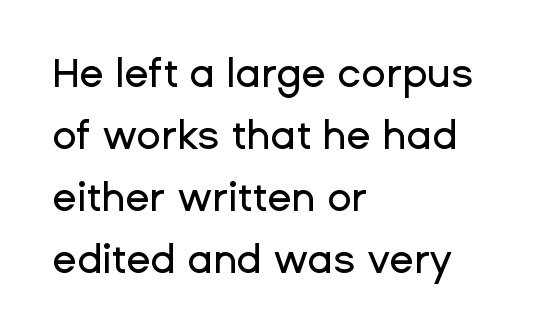
The image shows 40 px sans-serif type, upright; set left-aligned, normal line spacing (1.55x), normal letter spacing, not underlined; low stroke contrast and a medium x-height.
